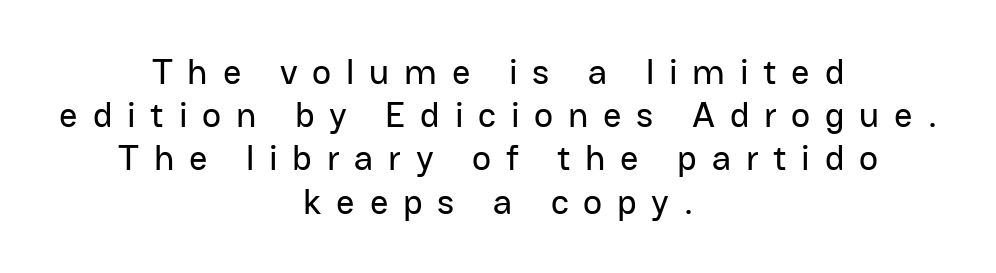
The image shows 36 px sans-serif type, upright; set centered, line spacing 1.2x, unusually wide letter spacing (+0.41 em), not underlined; low stroke contrast and a medium x-height.
